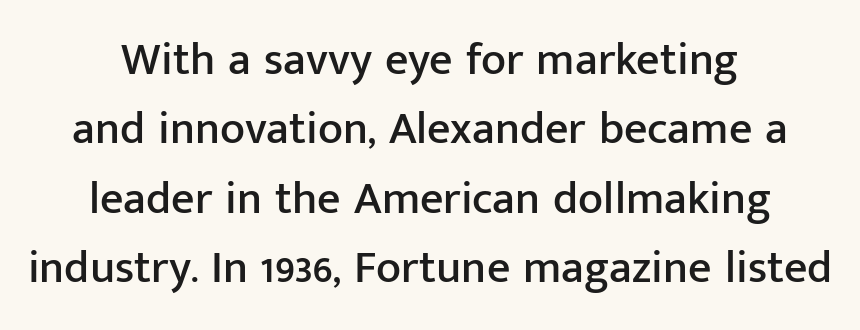
The image shows 46 px sans-serif type, upright; set centered, normal line spacing (1.51x), normal letter spacing, not underlined; low stroke contrast and a medium x-height.
